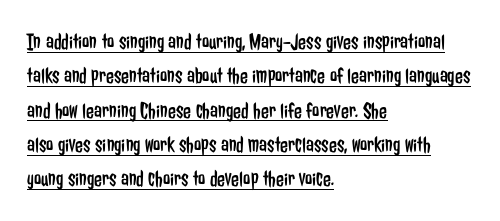
The image shows 23 px text type, upright; set left-aligned, normal line spacing (1.49x), normal letter spacing, underlined.
